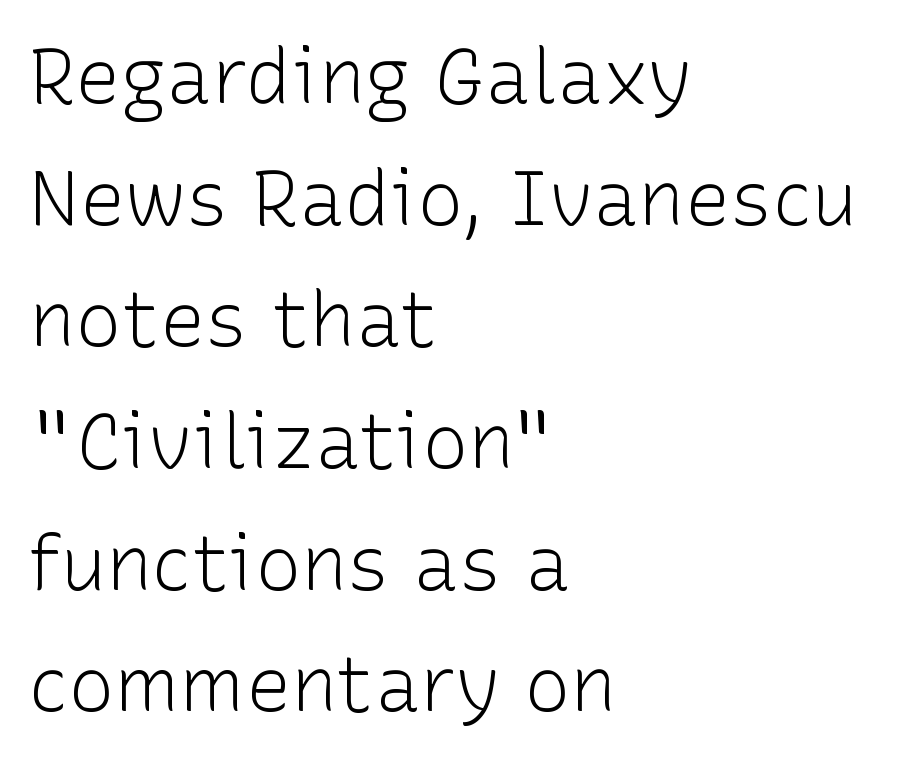
No italicization has been applied; the sample stays upright. Each line starts at the same left margin while the right side varies. Compared with typical paragraphs, the rows here are spaced about the same. The rendering shows plain stroke endings on the letterforms — a sans-serif design.
